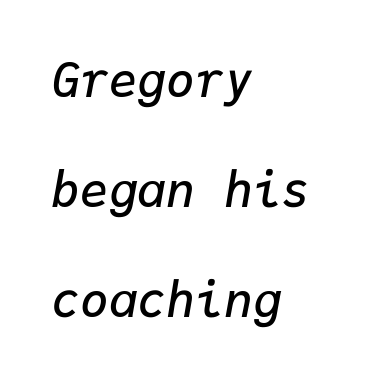
Q: Is the text bold? A: Semi-bold.
Q: Is the text italic (slanted)? A: Yes, it leans right by about 9 degrees.
Q: Is the text underlined? A: No.
Q: How is the paragraph aligned? A: Left-aligned.
Q: Is the spacing between letters normal or unusually wide? A: Normal.
Q: Is the spacing between lines tight, normal or loose? A: Loose.
Q: Width (condensed, normal, or wide)? A: Normal.
Q: Stroke contrast? A: Low.
Q: x-height? A: Medium.
Q: Monospaced? A: Yes.
